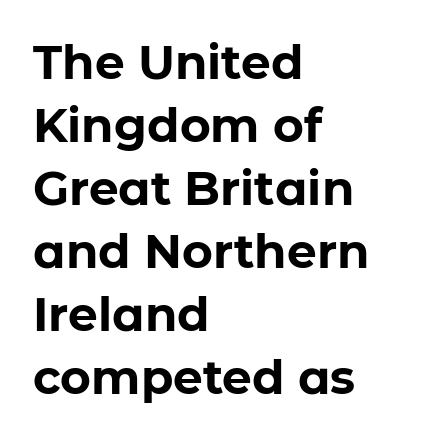
The image shows 47 px bold sans-serif type, upright; set left-aligned, normal line spacing (1.34x), normal letter spacing, not underlined; low stroke contrast and a medium x-height.
